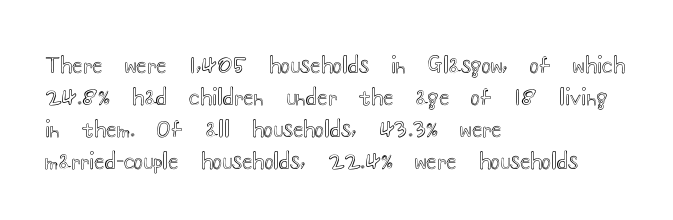
Q: Is the text italic (slanted)? A: No, it is upright.
Q: Is the text underlined? A: No.
Q: How is the paragraph aligned? A: Left-aligned.
Q: Is the spacing between letters normal or unusually wide? A: Normal.
Q: Is the spacing between lines tight, normal or loose? A: Normal.
